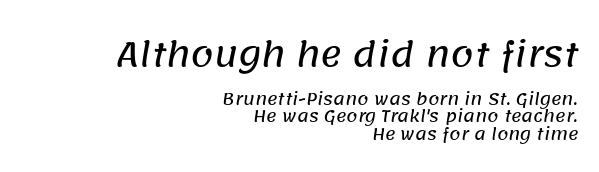
The image shows 33 px sans-serif type; set right-aligned, tight line spacing (1.08x), normal letter spacing, not underlined; the first (top) block is 2.06x larger; low stroke contrast and a large x-height.
